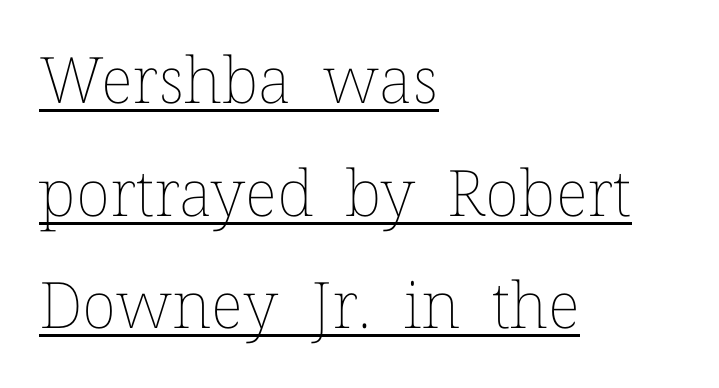
The paragraph has a hard left edge and a soft right edge. The weight tops out at a normal text grade. Like a heading marked for emphasis, these lines bear an underscore. Varying glyph widths throughout — classic text-font behaviour.
